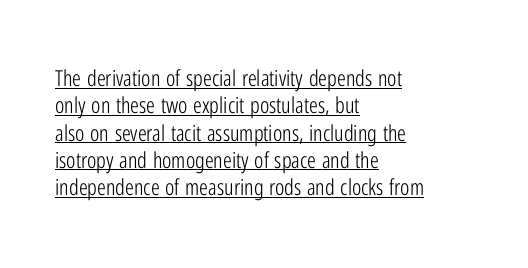
Q: Is the text bold? A: No.
Q: Is the text italic (slanted)? A: No, it is upright.
Q: Is the text underlined? A: Yes.
Q: How is the paragraph aligned? A: Left-aligned.
Q: Is the spacing between letters normal or unusually wide? A: Normal.
